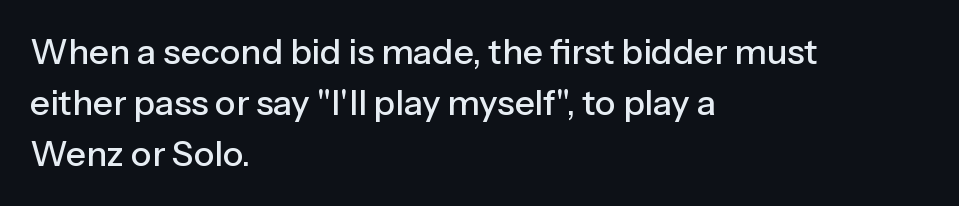
The image shows 35 px sans-serif type, upright; set left-aligned, normal line spacing (1.46x), normal letter spacing, not underlined; low stroke contrast and a medium x-height.
